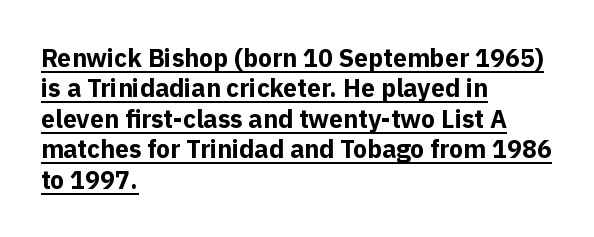
The face used here is rendered with its standard letterfit. Weight: bold. This rendering features underlined lettering. Line beginnings align vertically; line endings do not. The font's upright variant was chosen for this text.
